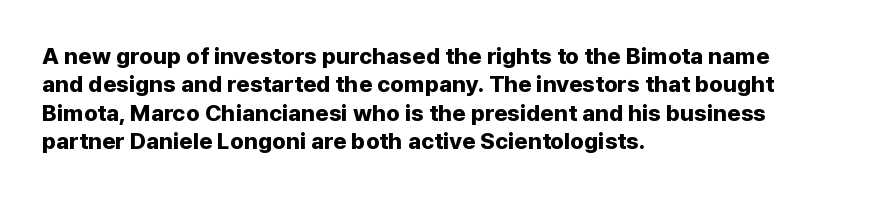
The image shows 23 px bold type, upright; set left-aligned, line spacing 1.23x, normal letter spacing, not underlined.
